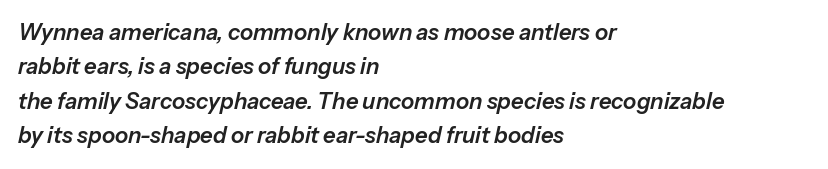
Notice how the passage keeps a crisp vertical edge on the left only. Glance below the letters and you will spot only blank space. Does the lettering tilt? It does — this is italic. Caption: standard tracking, unaltered. Rows of type keep a routine distance in the vertical direction.
